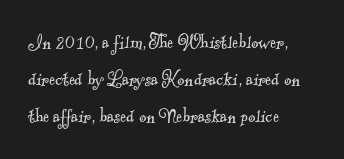
The rendering keeps characters at their native spacing. The cut favours lightness, reaching ordinary text weight at its darkest. Evenly set lines give the paragraph a standard silhouette. The compositor pushed each line to the left boundary. The baseline area is clear.
